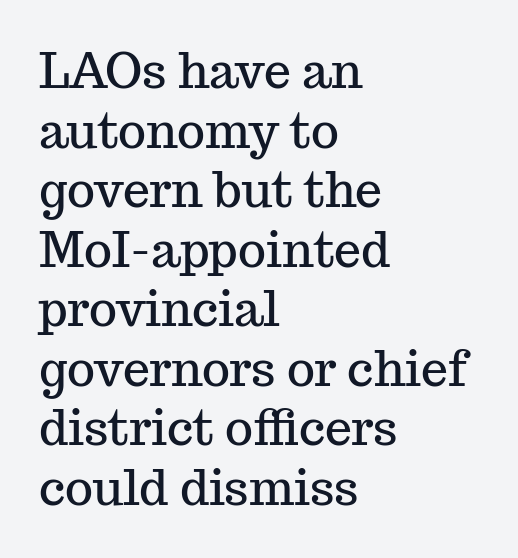
The image shows 48 px serif type, upright; set left-aligned, line spacing 1.24x, normal letter spacing, not underlined; medium stroke contrast and a medium x-height.
